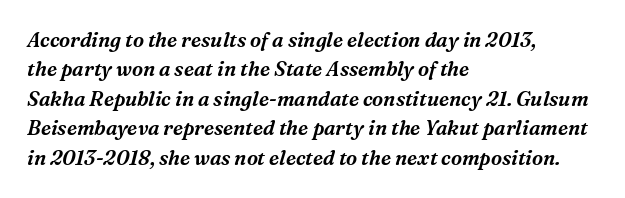
{"italic": "yes", "lean": "right", "slant_degrees": 16, "underline": "no", "align": "left", "line_spacing": "normal", "line_spacing_ratio": 1.47, "letter_spacing": "normal", "letter_spacing_em": 0.0, "glyph_px": 20}
